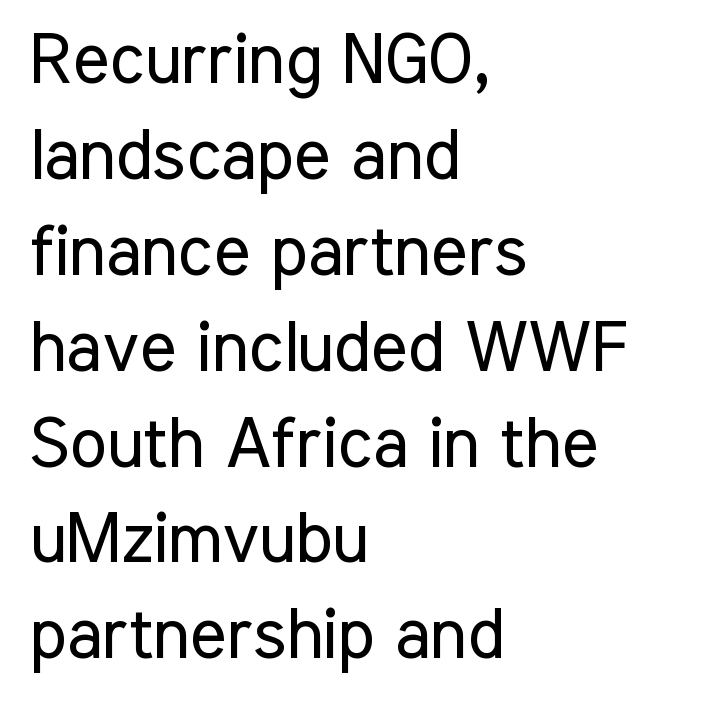
{"serif": "no", "italic": "no", "bold": "no", "weight": "regular", "width": "condensed", "stroke_contrast": "low", "x_height": "medium", "monospaced": "no", "underline": "no", "align": "left", "line_spacing": "normal", "line_spacing_ratio": 1.37, "letter_spacing": "normal", "letter_spacing_em": 0.0, "glyph_px": 70}
